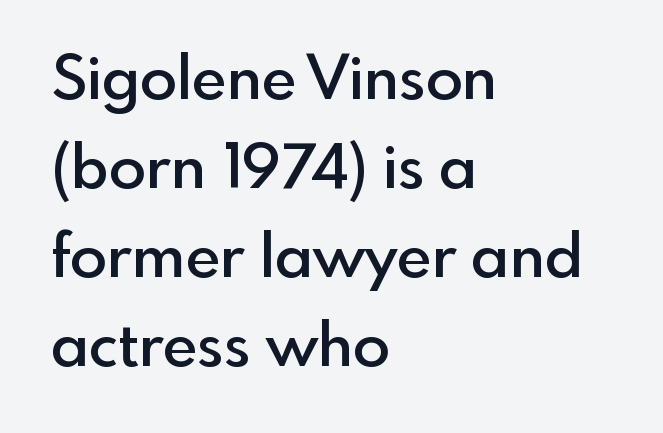
Q: Is the text bold? A: Semi-bold.
Q: Is the text italic (slanted)? A: No, it is upright.
Q: Is the typeface a serif or a sans-serif typeface? A: Sans-serif.
Q: Is the text underlined? A: No.
Q: How is the paragraph aligned? A: Left-aligned.
Q: Is the spacing between letters normal or unusually wide? A: Normal.
Q: Is the spacing between lines tight, normal or loose? A: Normal.
Q: Width (condensed, normal, or wide)? A: Normal.
Q: x-height? A: Small.
Q: Monospaced? A: No.
